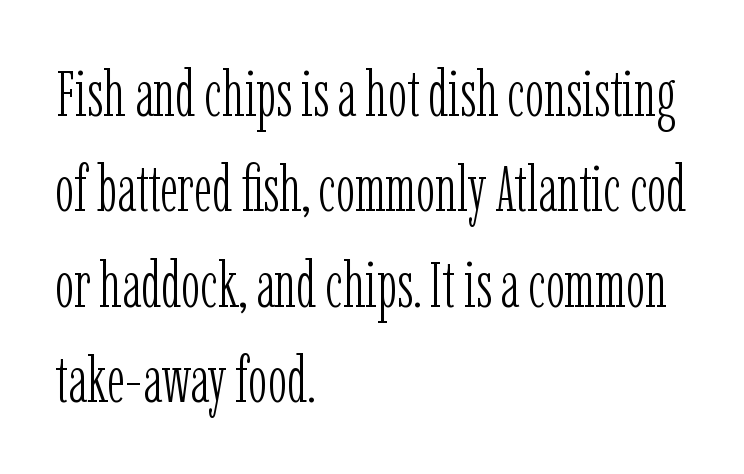
The letterforms sit at book weight or below. Unlike a clean sans, this face finishes its strokes with serifs. No extra tracking has been applied to these lines. It's the straight-up-and-down kind of type. Think of a printed novel: that variable character pitch is what you see here. No word sits above an underline.
